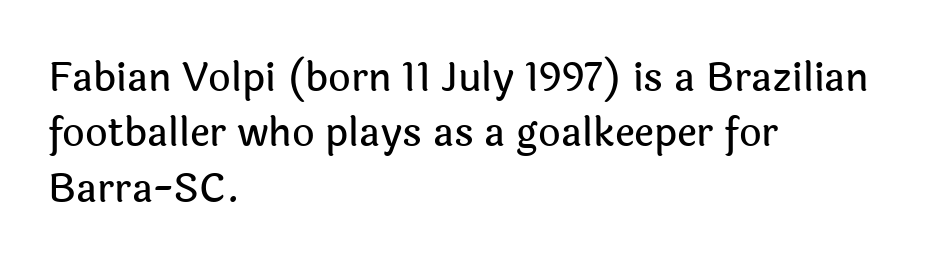
{"serif": "no", "italic": "no", "width": "normal", "x_height": "medium", "monospaced": "no", "underline": "no", "align": "left", "line_spacing": "normal", "line_spacing_ratio": 1.42, "letter_spacing": "normal", "letter_spacing_em": 0.0, "glyph_px": 39}
